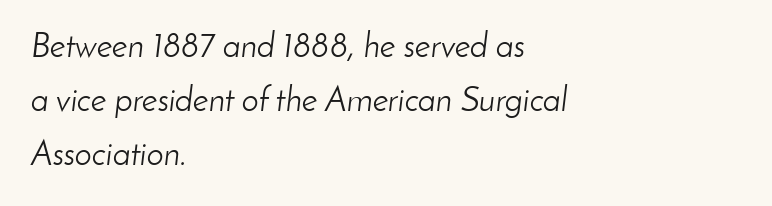
Q: Is the text bold? A: No.
Q: Is the text italic (slanted)? A: Yes, it leans right by about 8 degrees.
Q: Is the text underlined? A: No.
Q: How is the paragraph aligned? A: Left-aligned.
Q: Is the spacing between letters normal or unusually wide? A: Normal.
Q: Is the spacing between lines tight, normal or loose? A: Normal.
Q: Width (condensed, normal, or wide)? A: Normal.
Q: Stroke contrast? A: Low.
Q: x-height? A: Small.
Q: Monospaced? A: No.
